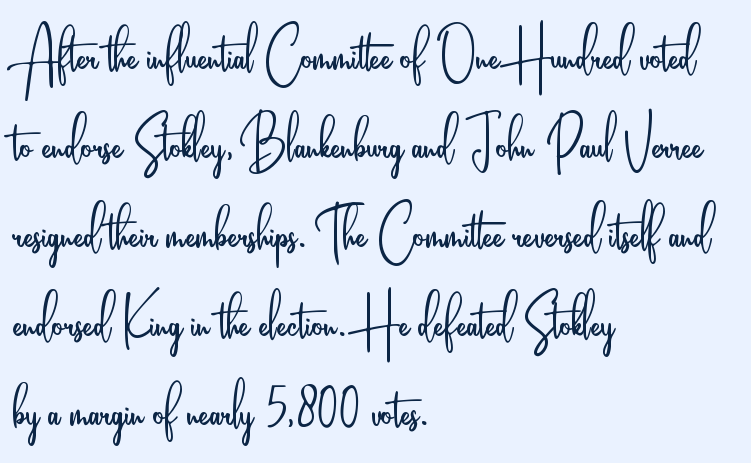
The image shows 73 px light, condensed sans-serif type; set left-aligned, line spacing 1.22x, normal letter spacing, not underlined; low stroke contrast and a small x-height.
